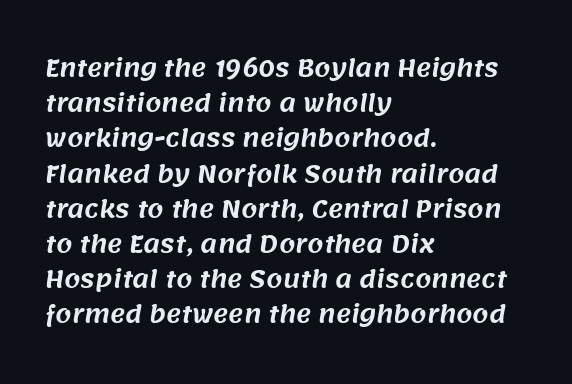
{"underline": "no", "align": "left", "line_spacing": "normal", "line_spacing_ratio": 1.53, "letter_spacing": "normal", "letter_spacing_em": 0.0, "glyph_px": 23}
